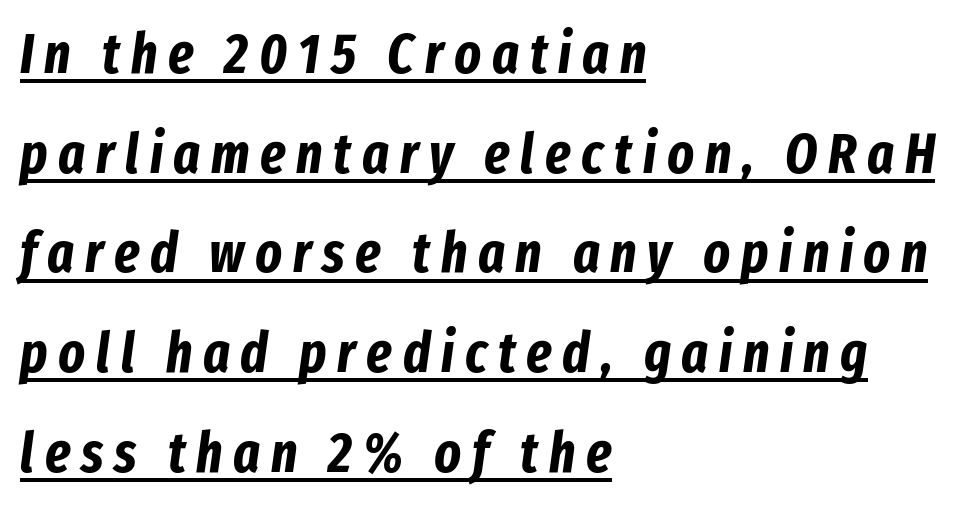
{"italic": "yes", "lean": "right", "slant_degrees": 8, "bold": "yes", "weight": "bold", "width": "condensed", "stroke_contrast": "low", "x_height": "medium", "monospaced": "no", "underline": "yes", "align": "left", "line_spacing_ratio": 1.78, "glyph_px": 56}
